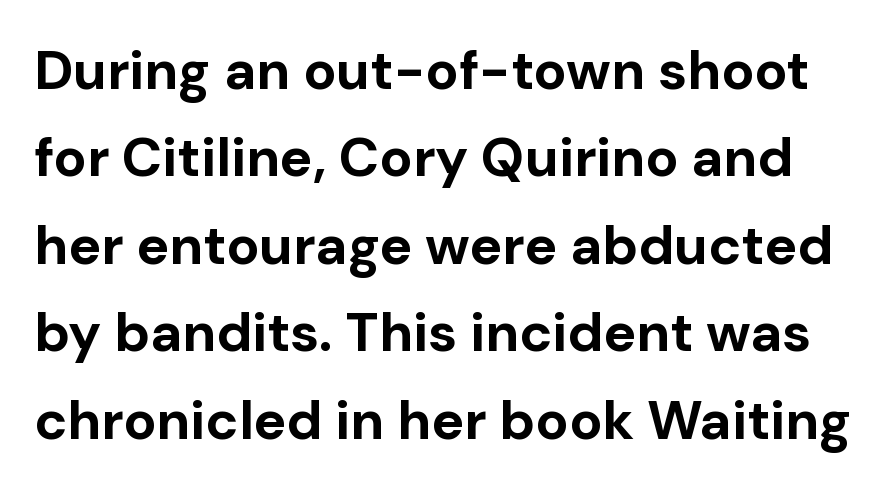
The image shows 55 px bold sans-serif type, upright; set normal line spacing (1.59x), normal letter spacing, not underlined; low stroke contrast and a medium x-height.
